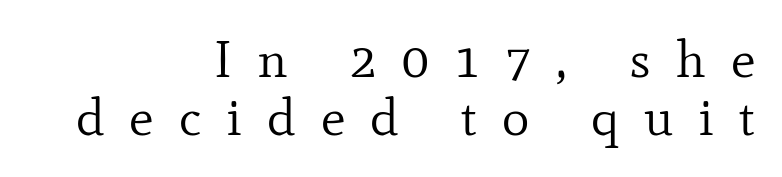
The type is letterspaced generously, with wide tracking. Counters stay open thanks to moderate or lighter strokes. Type without underlining. The vertical gap from one line to the next is small. What kind of face is this? One with serifs.
